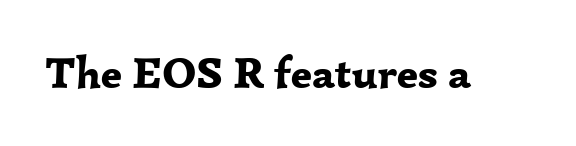
Is this a sans? No — the strokes have serifs. Check under the words: just untouched page. Characters remain perfectly vertical along every line. The rendering uses natural spacing where letterforms have individual widths. Strong, thick strokes mark this as bold type.
